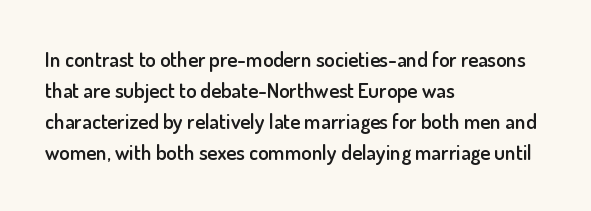
Q: Is the text bold? A: Semi-bold.
Q: Is the text italic (slanted)? A: No, it is upright.
Q: Is the text underlined? A: No.
Q: How is the paragraph aligned? A: Left-aligned.
Q: Is the spacing between letters normal or unusually wide? A: Normal.
Q: Is the spacing between lines tight, normal or loose? A: Normal.
